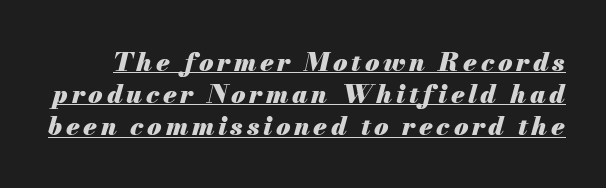
{"italic": "yes", "lean": "right", "slant_degrees": 13, "bold": "yes", "underline": "yes", "line_spacing_ratio": 1.24, "glyph_px": 26}
